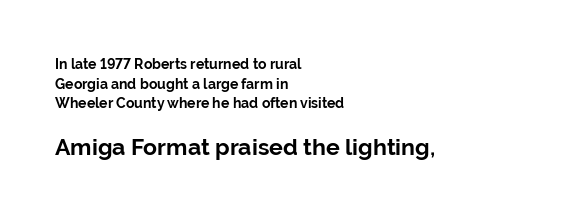
{"italic": "no", "bold": "yes", "underline": "no", "align": "left", "line_spacing": "normal", "line_spacing_ratio": 1.41, "letter_spacing": "normal", "letter_spacing_em": 0.0, "larger_block": "second", "size_ratio": 1.64, "glyph_px": 23}
